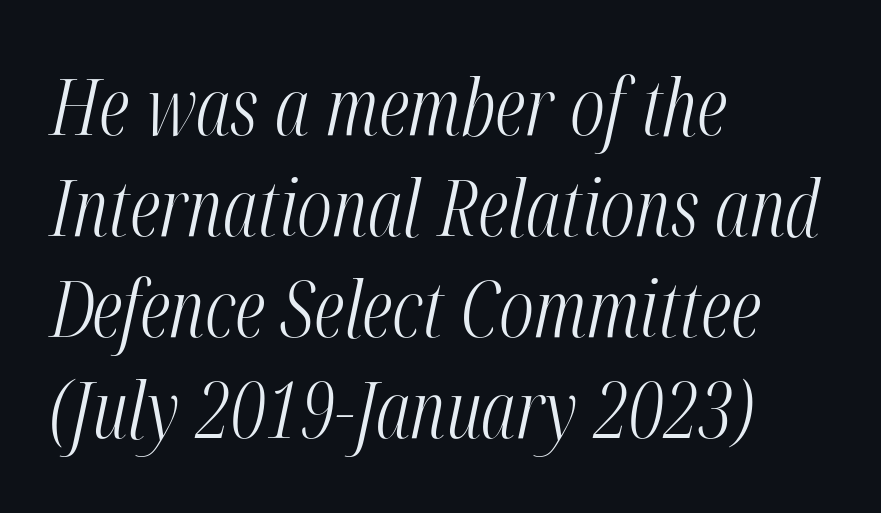
The image shows 79 px light, condensed type, italic (leaning right); set left-aligned, normal line spacing (1.28x), normal letter spacing, not underlined; medium stroke contrast and a medium x-height.
